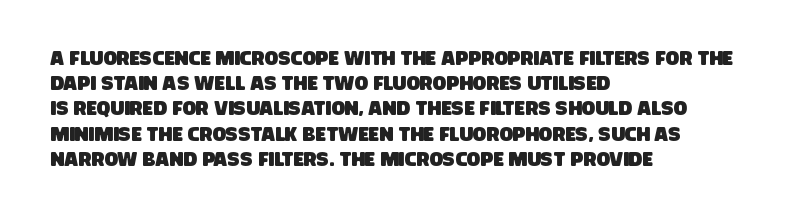
Q: Is the text underlined? A: No.
Q: How is the paragraph aligned? A: Left-aligned.
Q: Is the spacing between letters normal or unusually wide? A: Normal.
Q: Is the spacing between lines tight, normal or loose? A: Normal.
